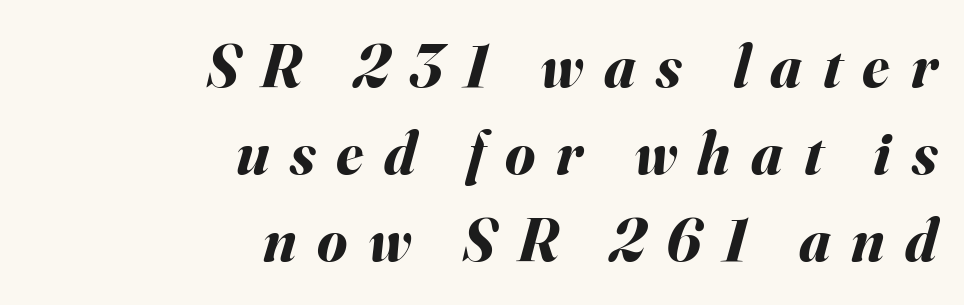
Q: Is the text bold? A: Yes.
Q: Is the text italic (slanted)? A: Yes, it leans right by about 16 degrees.
Q: Is the text underlined? A: No.
Q: How is the paragraph aligned? A: Right-aligned.
Q: Is the spacing between letters normal or unusually wide? A: Unusually wide.
Q: Is the spacing between lines tight, normal or loose? A: Normal.
Q: Width (condensed, normal, or wide)? A: Normal.
Q: Stroke contrast? A: Medium.
Q: x-height? A: Small.
Q: Monospaced? A: No.
